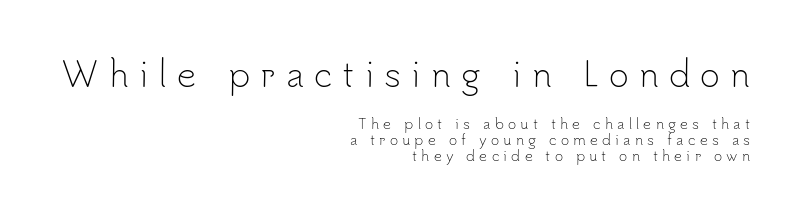
Q: Is the text bold? A: No.
Q: Is the text italic (slanted)? A: No, it is upright.
Q: Is the typeface a serif or a sans-serif typeface? A: Sans-serif.
Q: Is the text underlined? A: No.
Q: How is the paragraph aligned? A: Right-aligned.
Q: Is the spacing between letters normal or unusually wide? A: Unusually wide.
Q: Is the spacing between lines tight, normal or loose? A: Tight.
Q: Which block of text is set in a larger size, the first (top) or the second (bottom)? A: The first (top) one.
Q: Width (condensed, normal, or wide)? A: Normal.
Q: Stroke contrast? A: Low.
Q: x-height? A: Small.
Q: Monospaced? A: No.
